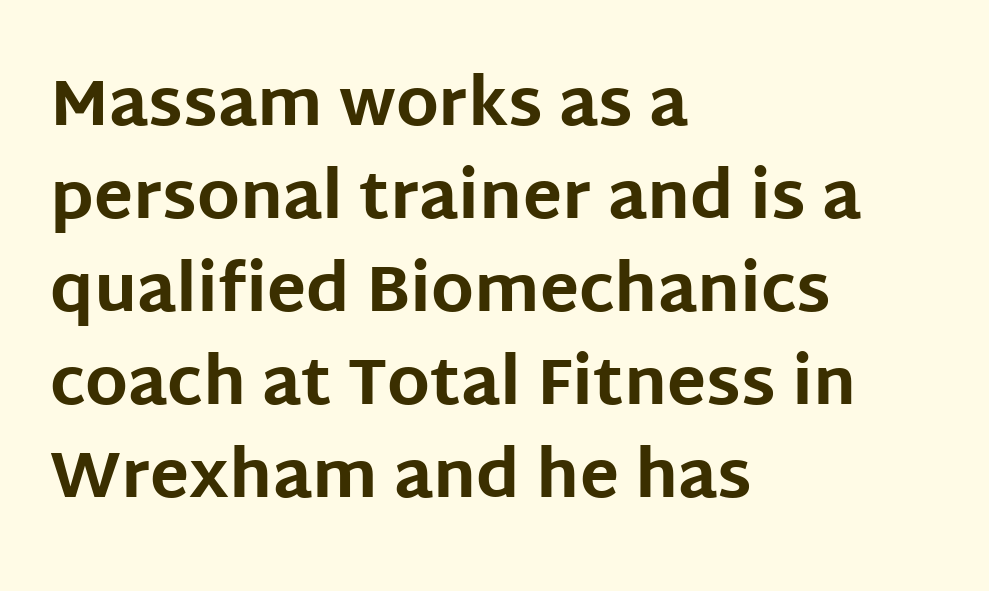
{"serif": "no", "italic": "no", "bold": "yes", "weight": "bold", "width": "normal", "stroke_contrast": "low", "x_height": "large", "monospaced": "no", "underline": "no", "align": "left", "line_spacing": "normal", "line_spacing_ratio": 1.43, "letter_spacing": "normal", "letter_spacing_em": 0.0, "glyph_px": 65}
